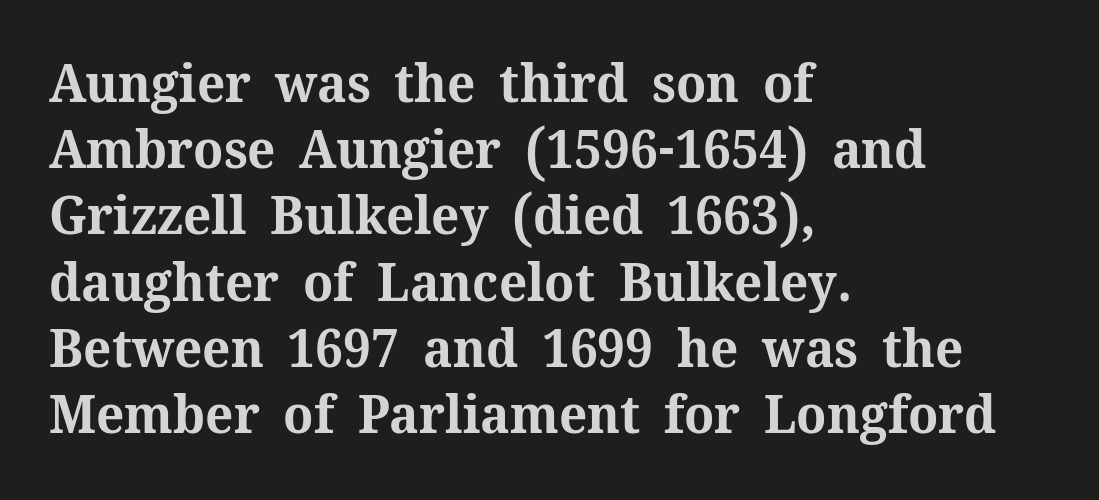
The strokes are fattened all the way to bold. The glyphs are unaccompanied by any horizontal stroke below them. The lettering stays uniformly vertical, giving the passage a roman look. These lines are rendered in a variable-pitch font. I'd call this a serif setting — the letters wear small feet.
